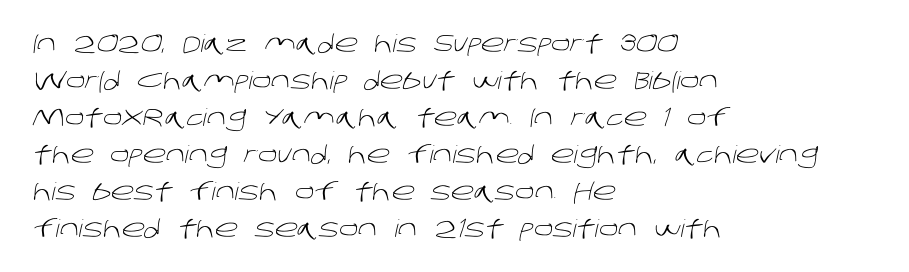
Glance below the letters and you will spot only blank space. The weight tops out at a normal text grade. Caption: standard tracking, unaltered. Short and long lines alike share a common starting point at left.
